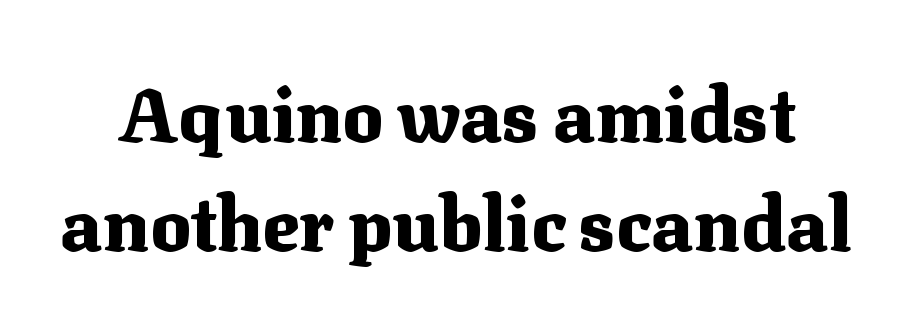
The strokes are fattened all the way to bold. No extra tracking has been applied to these lines. The rendering uses natural spacing where letterforms have individual widths. The space beneath each line is pristine and unruled. The letters stand upright; this is a roman face. Font category for this specimen: serif.
